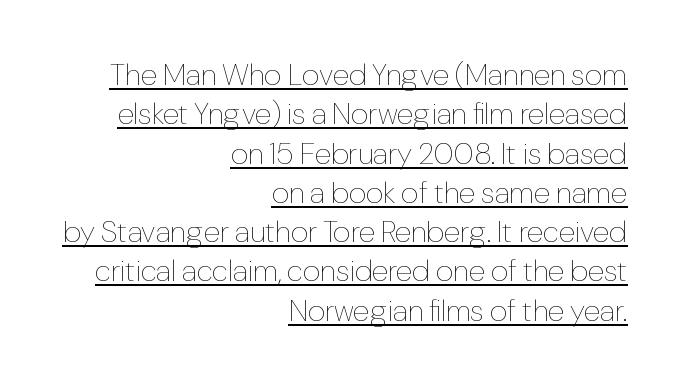
Q: Is the text bold? A: No.
Q: Is the text italic (slanted)? A: No, it is upright.
Q: Is the text underlined? A: Yes.
Q: How is the paragraph aligned? A: Right-aligned.
Q: Is the spacing between letters normal or unusually wide? A: Normal.
Q: Is the spacing between lines tight, normal or loose? A: Normal.
Q: Width (condensed, normal, or wide)? A: Normal.
Q: Stroke contrast? A: Low.
Q: x-height? A: Medium.
Q: Monospaced? A: No.
